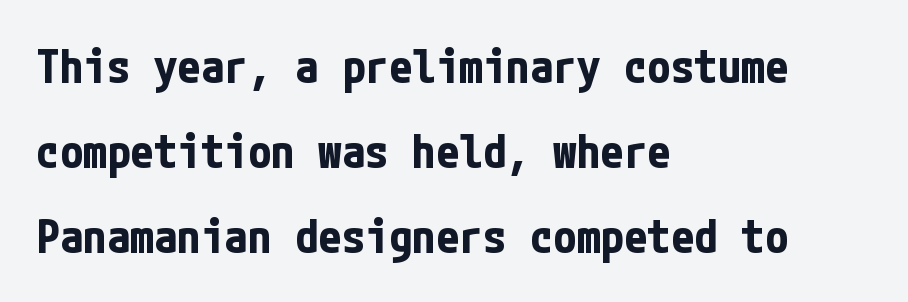
Q: Is the text bold? A: Yes.
Q: Is the text italic (slanted)? A: No, it is upright.
Q: Is the typeface a serif or a sans-serif typeface? A: Sans-serif.
Q: Is the text underlined? A: No.
Q: How is the paragraph aligned? A: Left-aligned.
Q: Is the spacing between letters normal or unusually wide? A: Normal.
Q: Width (condensed, normal, or wide)? A: Condensed.
Q: Stroke contrast? A: Low.
Q: x-height? A: Medium.
